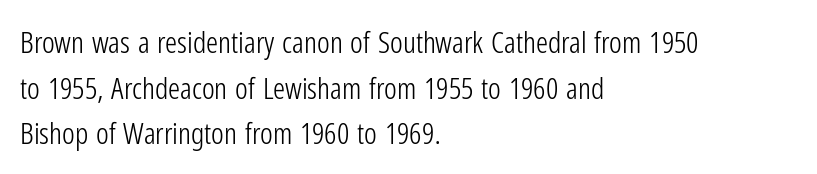
The image shows 30 px light, condensed sans-serif type, upright; set left-aligned, normal line spacing (1.52x), normal letter spacing, not underlined; low stroke contrast and a medium x-height.
